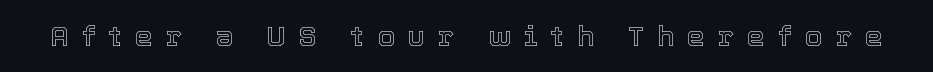
The image shows 28 px text type, upright; set unusually wide letter spacing (+0.47 em), not underlined; a medium x-height.
